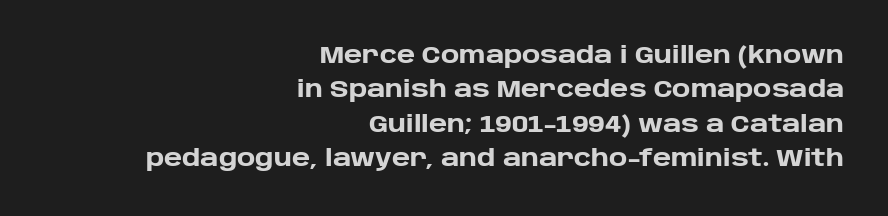
{"italic": "no", "bold": "yes", "underline": "no", "align": "right", "line_spacing": "normal", "line_spacing_ratio": 1.49, "letter_spacing": "normal", "letter_spacing_em": 0.0, "glyph_px": 23}
